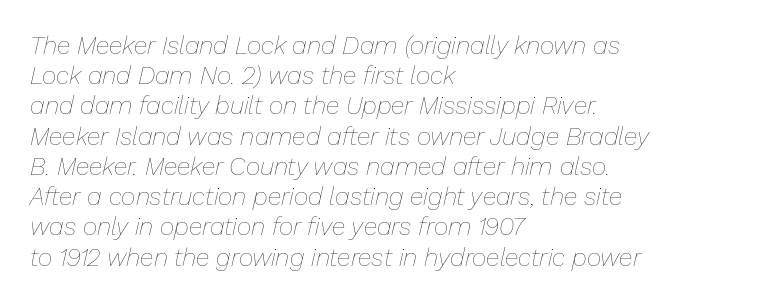
Any mark beneath the type? The region is blank. The strokes carry an ordinary text weight at most. The paragraph shown leans on its left margin. Short note: letters normally spaced. The rendering applies a slant to the glyphs.
